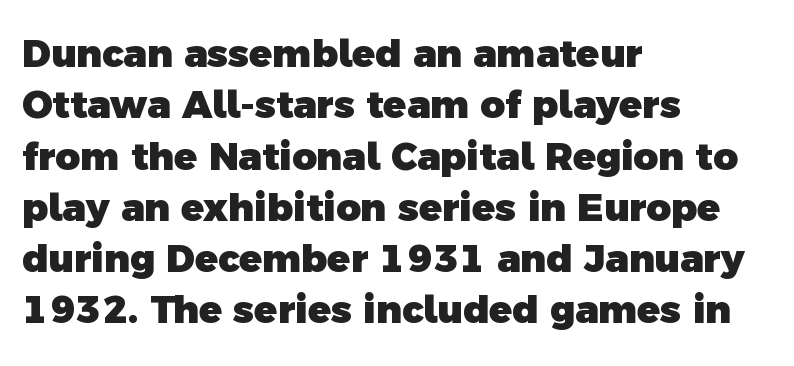
{"serif": "no", "bold": "yes", "weight": "heavy", "width": "normal", "x_height": "medium", "monospaced": "no", "underline": "no", "align": "left", "line_spacing": "normal", "line_spacing_ratio": 1.35, "letter_spacing": "normal", "letter_spacing_em": 0.0, "glyph_px": 38}
